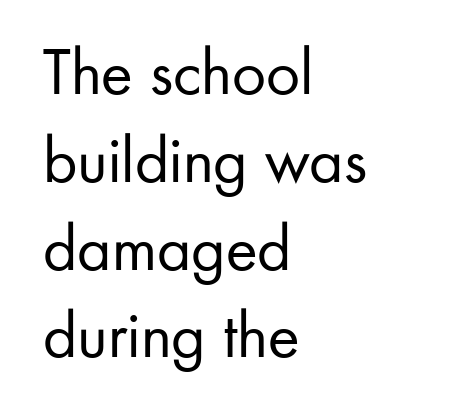
It's the straight-up-and-down kind of type. The strip under each line holds only bare page. Notice how descenders clear the ascenders below comfortably — that's standard leading. Short and long lines alike share a common starting point at left.
